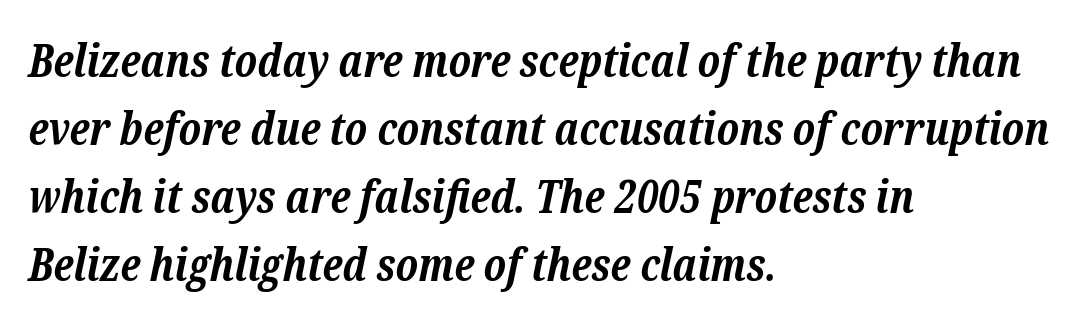
The image shows 45 px bold serif type, italic (leaning right); set left-aligned, normal line spacing (1.51x), normal letter spacing, not underlined; low stroke contrast and a medium x-height.
